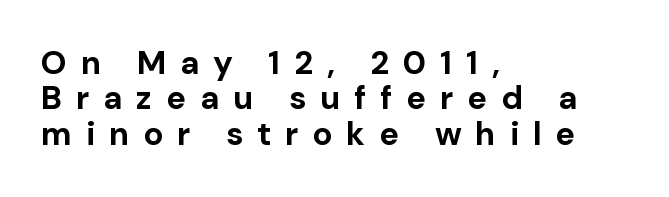
{"serif": "no", "italic": "no", "bold": "yes", "weight": "bold", "width": "normal", "stroke_contrast": "low", "x_height": "medium", "monospaced": "no", "underline": "no", "align": "left", "line_spacing": "tight", "line_spacing_ratio": 1.07, "letter_spacing": "wide", "letter_spacing_em": 0.42, "glyph_px": 33}
